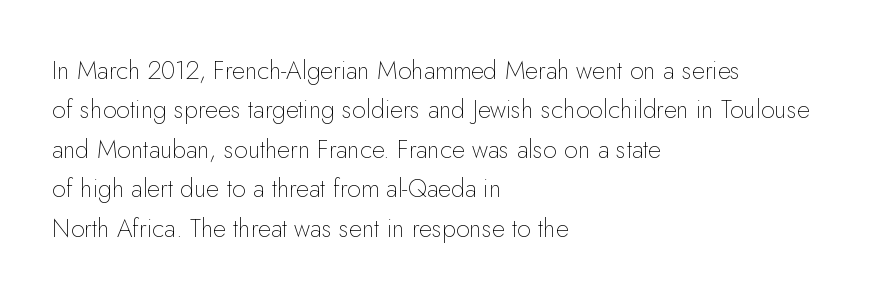
The image shows 25 px text type, upright; set left-aligned, normal line spacing (1.58x), normal letter spacing, not underlined.
